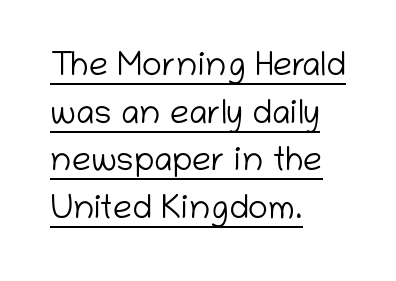
Bold? No — there's no thickening of the strokes. The passage is arranged the way most books set body copy — flush left. Rendered with straight, roman letterforms. Compared with typical paragraphs, the rows here are spaced about the same. To sum up the face: it is a sans, with no serifs.
